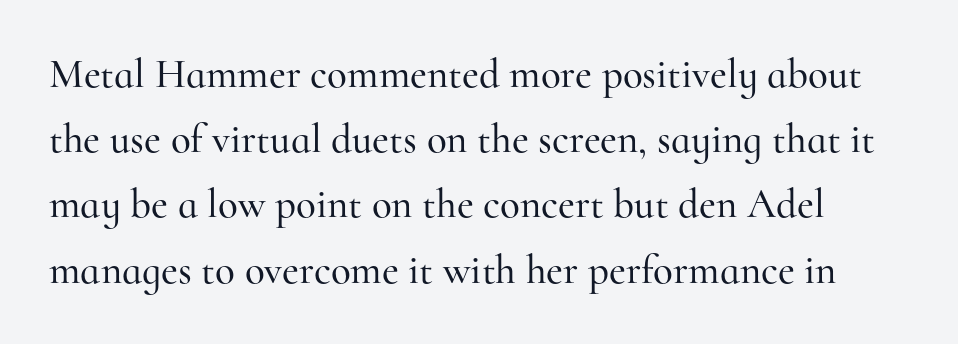
{"serif": "yes", "italic": "no", "width": "normal", "stroke_contrast": "high", "x_height": "small", "monospaced": "no", "underline": "no", "line_spacing": "normal", "line_spacing_ratio": 1.59, "letter_spacing": "normal", "letter_spacing_em": 0.0, "glyph_px": 41}
